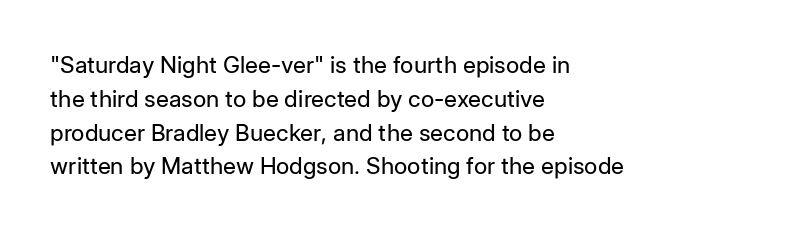
Just letters on the line, the space beneath them empty. Evenly set lines give the paragraph a standard silhouette. Heft: none added — not bold. Notice how the passage keeps a crisp vertical edge on the left only. No extra tracking has been applied to these lines. A roman cut, with each character standing at attention.
